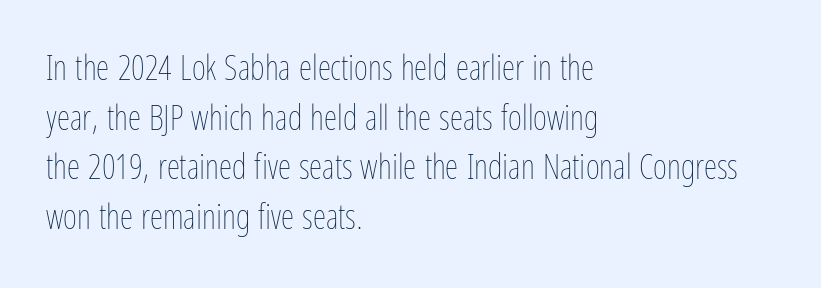
{"italic": "no", "bold": "no", "weight": "thin", "width": "condensed", "stroke_contrast": "low", "x_height": "medium", "monospaced": "no", "underline": "no", "align": "left", "line_spacing": "normal", "line_spacing_ratio": 1.46, "letter_spacing": "normal", "letter_spacing_em": 0.0, "glyph_px": 34}
